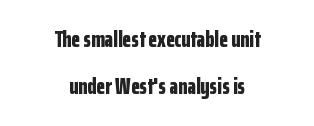
{"italic": "no", "bold": "yes", "underline": "no", "align": "center", "line_spacing": "loose", "line_spacing_ratio": 2.05, "letter_spacing": "normal", "letter_spacing_em": 0.0, "glyph_px": 23}
